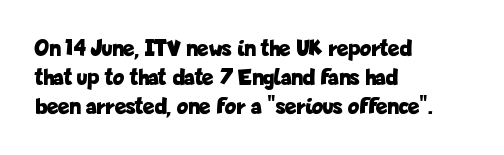
Q: Is the text bold? A: Yes.
Q: Is the text italic (slanted)? A: No, it is upright.
Q: Is the text underlined? A: No.
Q: How is the paragraph aligned? A: Left-aligned.
Q: Is the spacing between letters normal or unusually wide? A: Normal.
